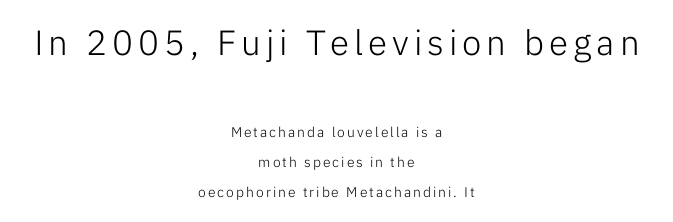
Notice how the passage keeps no hard edge, just a central spine. Letterform terminals end flat and unadorned throughout the passage. Any mark beneath the type? The region is blank. Varying glyph widths throughout — classic text-font behaviour. Stem width sits at or under what a default text font uses. Every character sits straight up, as roman type does.
